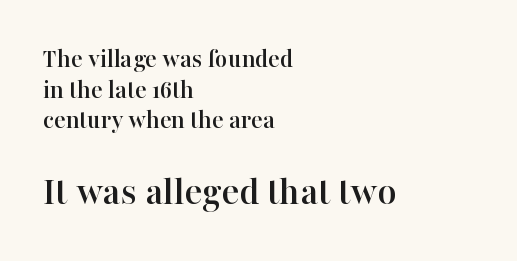
This rendering leaves character spacing at its baseline value. The rendering enlarges the type as you move from the upper chunk to the lower. Underlining? Definitely not there. Letterform terminals end in serifs throughout the passage. You can tell it's not italic because the verticals are truly vertical.
